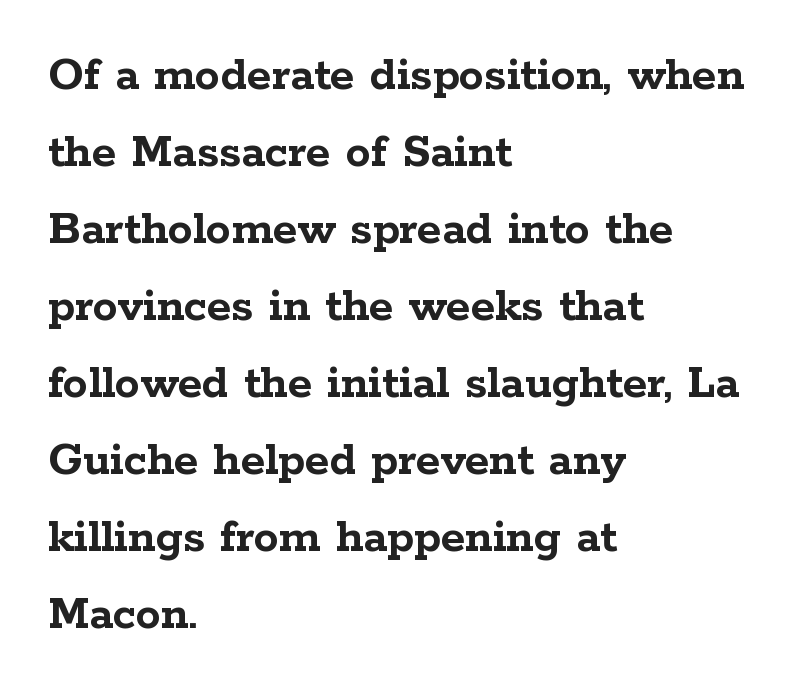
Is the type bold? Yes — the strokes are clearly thick and heavy. Any mark beneath the type? The region is blank. Classification — serif. In terms of posture, this sample is upright. The rendering uses a moderate line-height, typical for paragraphs.
